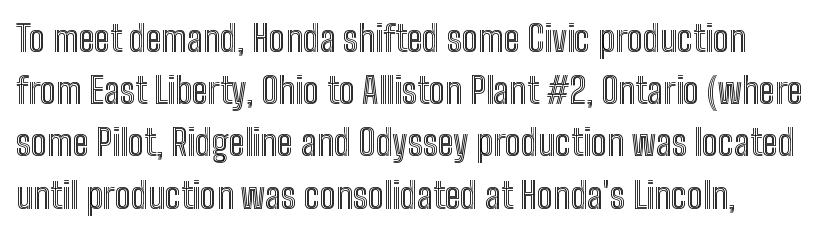
The image shows 36 px condensed type, upright; set normal line spacing (1.45x), normal letter spacing, not underlined; a medium x-height.
